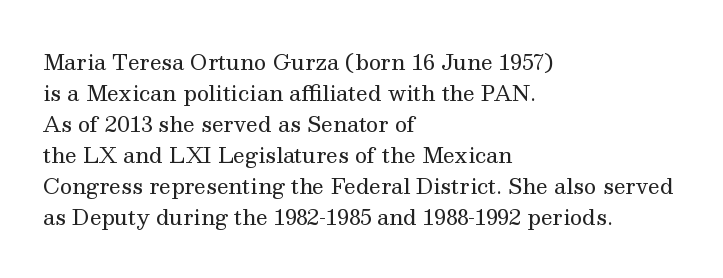
No chunkiness to these letters — they're not bold. The area under the type is left untouched. This rendering uses left alignment, leaving the right contour irregular. The font's upright variant was chosen for this text. Compared with typical body copy, the letter spacing here is the same.
